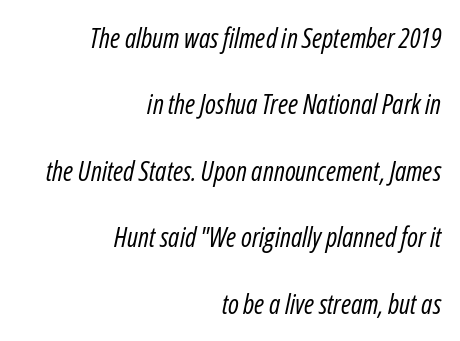
The image shows 27 px text type, italic (leaning right); set right-aligned, loose line spacing (2.46x), normal letter spacing, not underlined.
